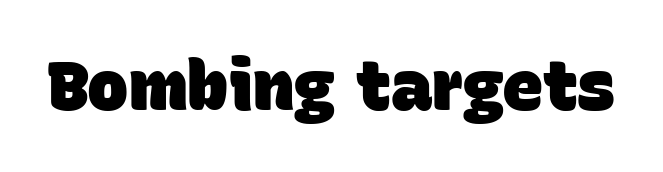
The letterforms sit shoulder to shoulder at normal distance. The designer went with a sans here, leaving each stem footless. The passage shown is emphatically bold. Glance below the letters and you will spot only blank space. This sample has the flowing, uneven cadence of proportional lettering.
